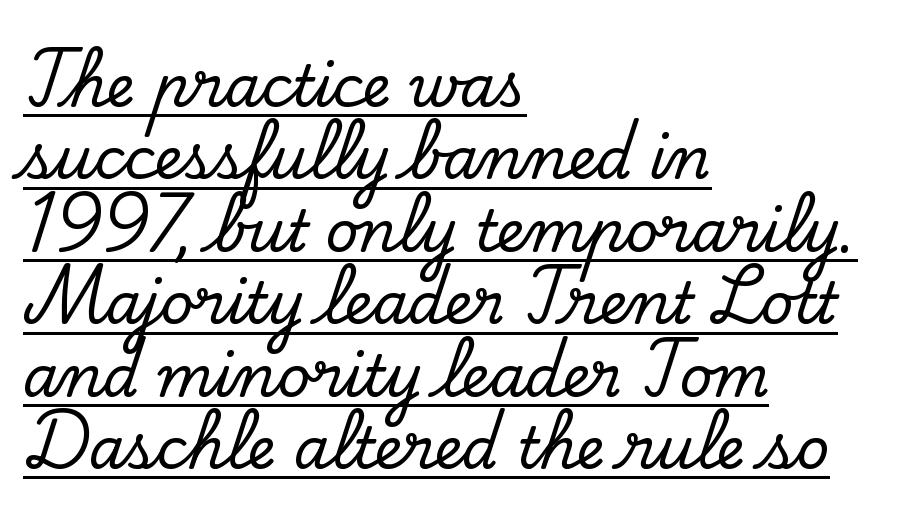
Q: Is the text italic (slanted)? A: Yes.
Q: Is the typeface a serif or a sans-serif typeface? A: Serif.
Q: Is the text underlined? A: Yes.
Q: How is the paragraph aligned? A: Left-aligned.
Q: Is the spacing between letters normal or unusually wide? A: Normal.
Q: Is the spacing between lines tight, normal or loose? A: Normal.
Q: Width (condensed, normal, or wide)? A: Normal.
Q: Stroke contrast? A: Low.
Q: x-height? A: Small.
Q: Monospaced? A: No.
